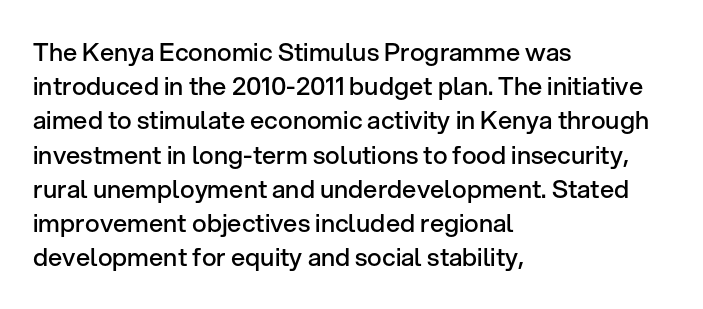
The image shows 25 px text type, upright; set left-aligned, normal line spacing (1.37x), normal letter spacing, not underlined.
